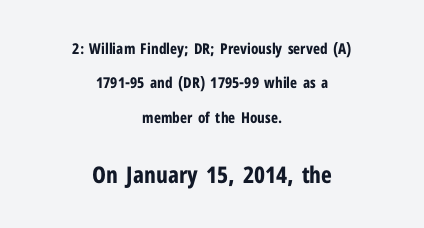
Visually the block forms a symmetrical silhouette, jagged on both flanks. Students, observe: this is what heavily led, spacious text looks like. Lines of text with bare space underneath. Does the lettering tilt? It doesn't — this is upright.
